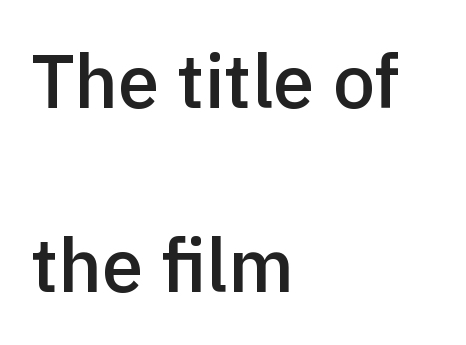
The image shows 75 px semibold sans-serif type, upright; set left-aligned, loose line spacing (2.46x), normal letter spacing, not underlined; a medium x-height.
